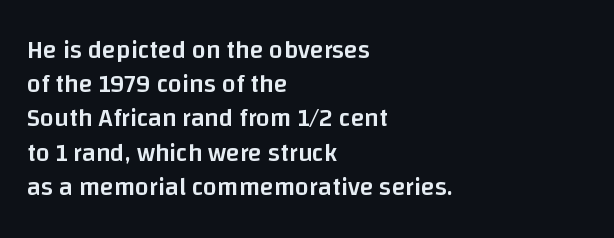
Compared with typical body copy, the letter spacing here is the same. Words float on clear page, feet unadorned. This is the regular roman posture of the typeface. The strokes are fattened partway — semibold, not bold.
